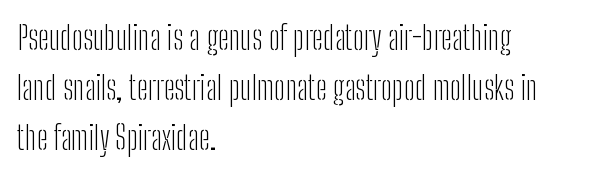
Tall strokes in this sample are plumb rather than angled. The rendering uses natural spacing where letterforms have individual widths. Does the leading feel generous? No, just average. Default kerning and tracking; the words read as compact shapes. The typeface chosen for these lines omits serifs. Descenders are the only things crossing below the line.
